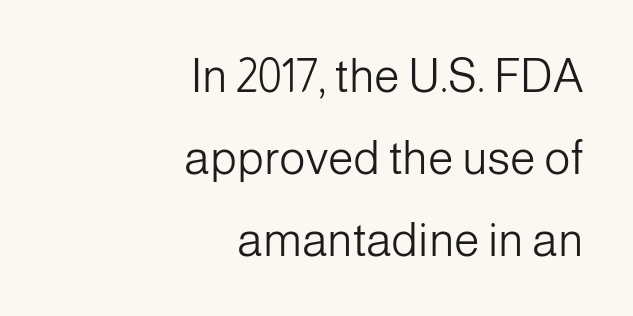
The type is set solid horizontally, with unmodified tracking. Clear beneath every line of the passage. Here the designer chose a conventional face with non-uniform glyph widths. Is the type heavy? It reads as light-to-regular instead. The rendering shows plain stroke endings on the letterforms — a sans-serif design.
